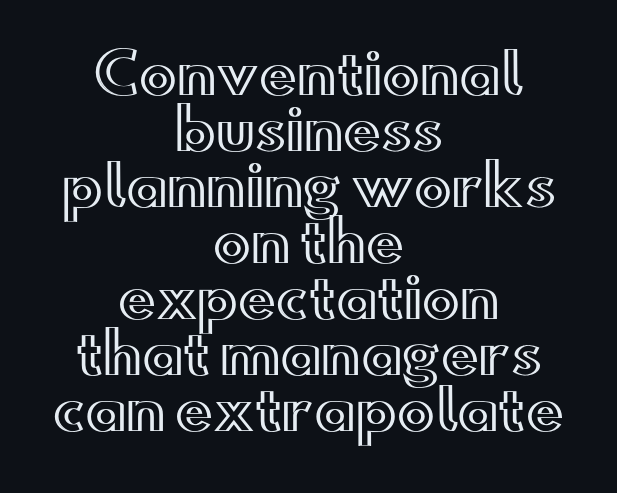
Q: Is the text italic (slanted)? A: No, it is upright.
Q: Is the text underlined? A: No.
Q: How is the paragraph aligned? A: Centered.
Q: Is the spacing between letters normal or unusually wide? A: Normal.
Q: Is the spacing between lines tight, normal or loose? A: Tight.
Q: Width (condensed, normal, or wide)? A: Wide.
Q: x-height? A: Small.
Q: Monospaced? A: No.
